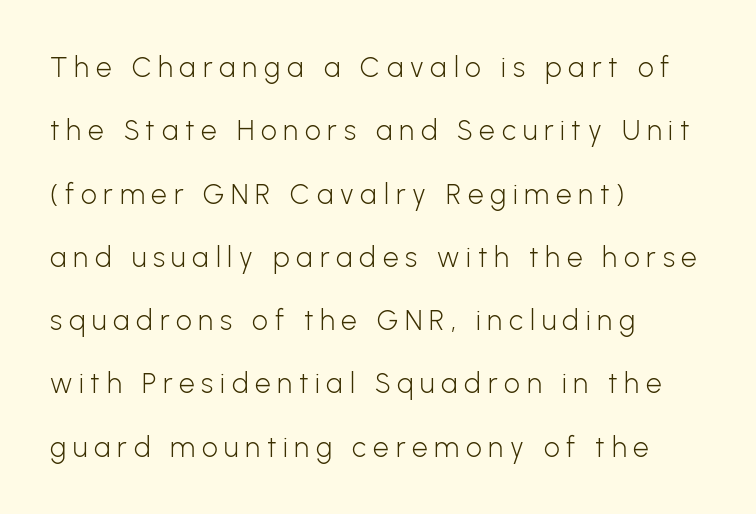
The space directly below the letters is spotless. Does extra space separate the letters? Yes, quite a lot of it. A typesetter would label this face a sans. The text block is weighted toward the left margin, trailing off unevenly rightward.
